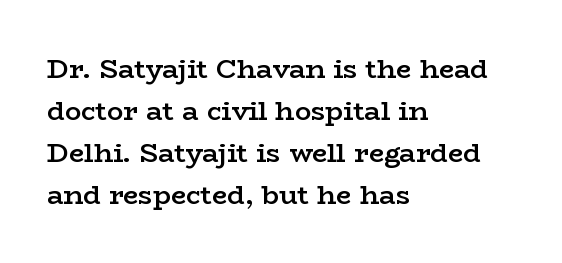
{"italic": "no", "bold": "semi", "underline": "no", "align": "left", "line_spacing": "normal", "line_spacing_ratio": 1.55, "letter_spacing": "normal", "letter_spacing_em": 0.0, "glyph_px": 27}
